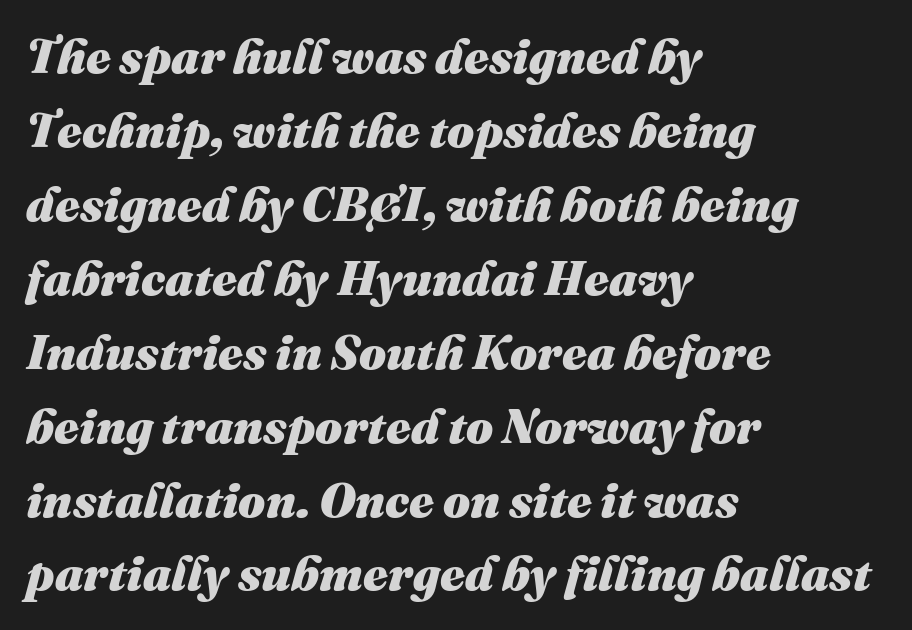
The image shows 48 px heavy type, italic (leaning right); set left-aligned, normal line spacing (1.54x), normal letter spacing, not underlined; medium stroke contrast and a medium x-height.
